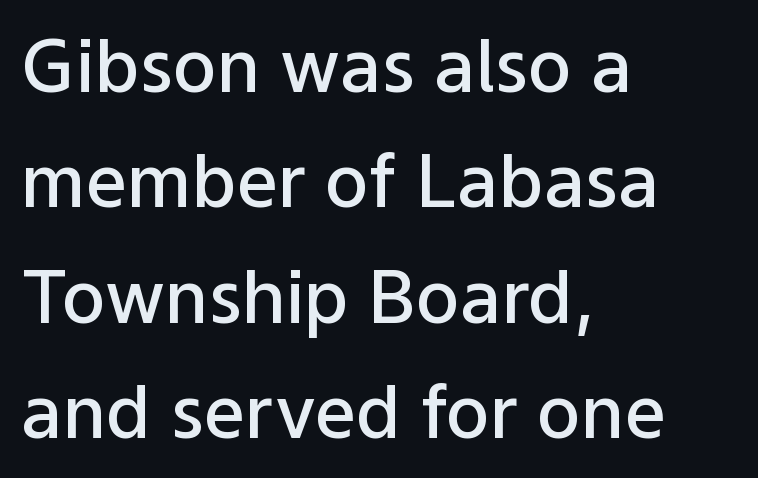
The image shows 73 px semibold sans-serif type, upright; set left-aligned, normal line spacing (1.58x), normal letter spacing, not underlined; low stroke contrast and a medium x-height.
